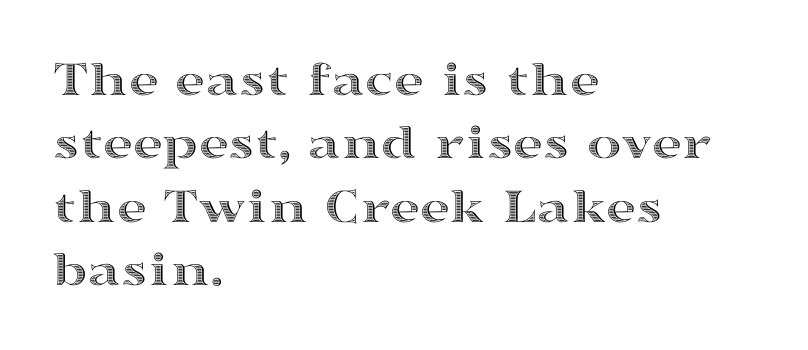
Q: Is the text italic (slanted)? A: No, it is upright.
Q: Is the text underlined? A: No.
Q: How is the paragraph aligned? A: Left-aligned.
Q: Is the spacing between letters normal or unusually wide? A: Normal.
Q: Width (condensed, normal, or wide)? A: Wide.
Q: x-height? A: Medium.
Q: Monospaced? A: No.
